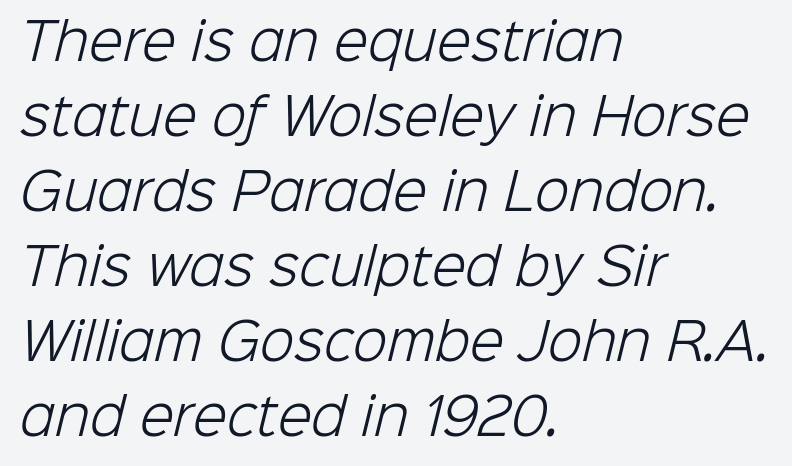
{"serif": "no", "bold": "no", "weight": "light", "width": "normal", "stroke_contrast": "low", "x_height": "medium", "monospaced": "no", "underline": "no", "align": "left", "line_spacing": "normal", "line_spacing_ratio": 1.5, "letter_spacing": "normal", "letter_spacing_em": 0.0, "glyph_px": 50}
